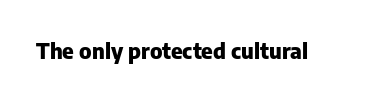
Short note: letters normally spaced. Words float on clear page, feet unadorned. The letters stand upright; this is a roman face. Heavy, bold letterforms.
